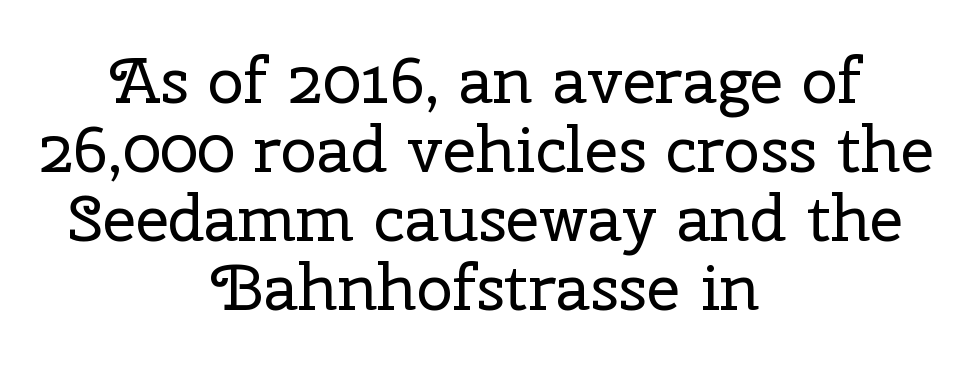
Between one letter and the next there's only the usual sliver of space. The words here are not underlined. Casual observation: everything's sitting right in the middle. Leading is clearly below the norm, producing a dense column. Weight: not bold — regular or lighter. The letters advance in unequal steps, a hallmark of proportional type.
